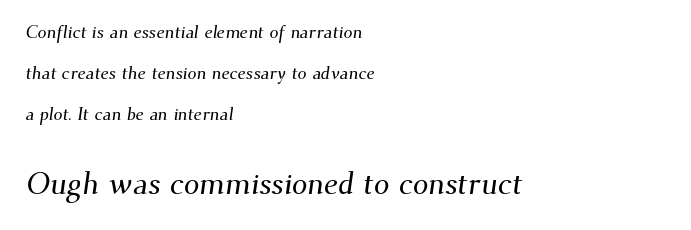
Unlike a clean sans, this face finishes its strokes with serifs. Beneath every word, the page is bare. Which chunk is bigger? The second one — the bottom block dwarfs the top. Short and long lines alike share a common starting point at left. In terms of leading, this rendering errs on the spacious side. The letterforms sit shoulder to shoulder at normal distance.
